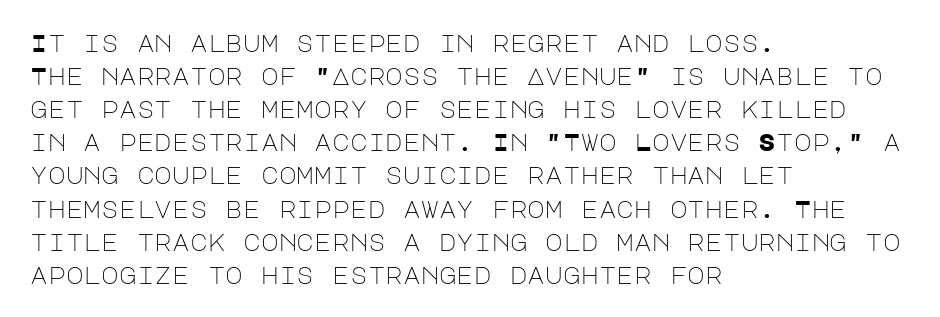
{"italic": "no", "bold": "no", "underline": "no", "align": "left", "line_spacing": "normal", "line_spacing_ratio": 1.38, "letter_spacing": "normal", "letter_spacing_em": 0.0, "glyph_px": 24}
